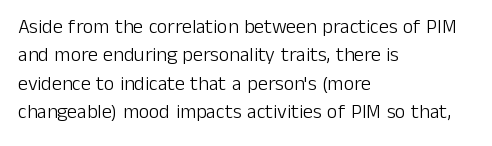
Q: Is the text bold? A: No.
Q: Is the text italic (slanted)? A: No, it is upright.
Q: Is the text underlined? A: No.
Q: How is the paragraph aligned? A: Left-aligned.
Q: Is the spacing between letters normal or unusually wide? A: Normal.
Q: Is the spacing between lines tight, normal or loose? A: Normal.
